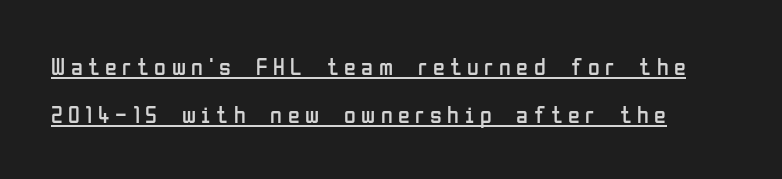
The typesetting does not lean heavy: it is not bold. This sample carries an underscore along the baseline area. Vertical strokes here are truly vertical. Compared with typical body copy, the letter spacing here is much looser. You could fit nearly another row in the gap between these rows.
